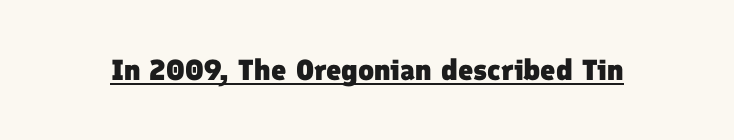
Notice how a bar underscores the lettering throughout. Words appear dense and cohesive because spacing is normal. Bold? Absolutely — the strokes are thick and heavy. Here the designer chose a conventional face with non-uniform glyph widths.
